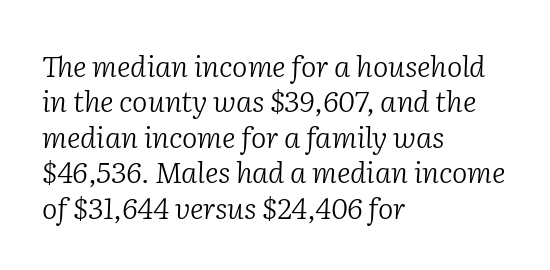
Q: Is the text bold? A: No.
Q: Is the text italic (slanted)? A: Yes, it leans right by about 2 degrees.
Q: Is the typeface a serif or a sans-serif typeface? A: Serif.
Q: Is the text underlined? A: No.
Q: How is the paragraph aligned? A: Left-aligned.
Q: Is the spacing between letters normal or unusually wide? A: Normal.
Q: Width (condensed, normal, or wide)? A: Normal.
Q: Stroke contrast? A: Low.
Q: x-height? A: Medium.
Q: Monospaced? A: No.
